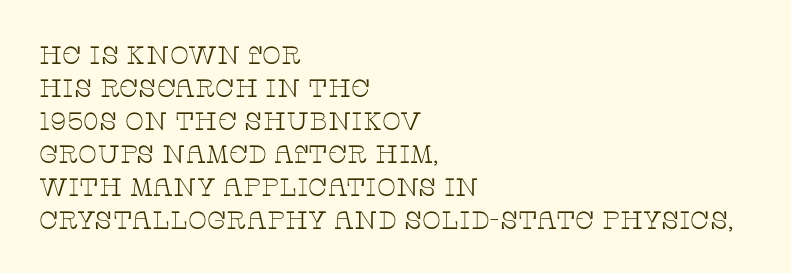
Q: Is the text bold? A: No.
Q: Is the text italic (slanted)? A: No, it is upright.
Q: Is the text underlined? A: No.
Q: How is the paragraph aligned? A: Left-aligned.
Q: Is the spacing between letters normal or unusually wide? A: Normal.
Q: Is the spacing between lines tight, normal or loose? A: Normal.
